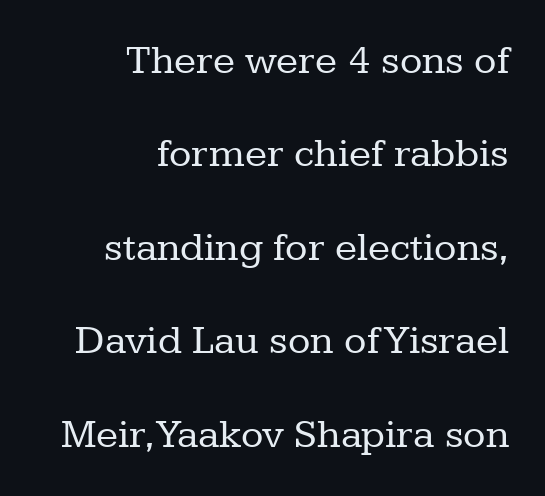
The image shows 41 px regular-weight serif type, upright; set right-aligned, loose line spacing (2.28x), normal letter spacing, not underlined; low stroke contrast and a medium x-height.
